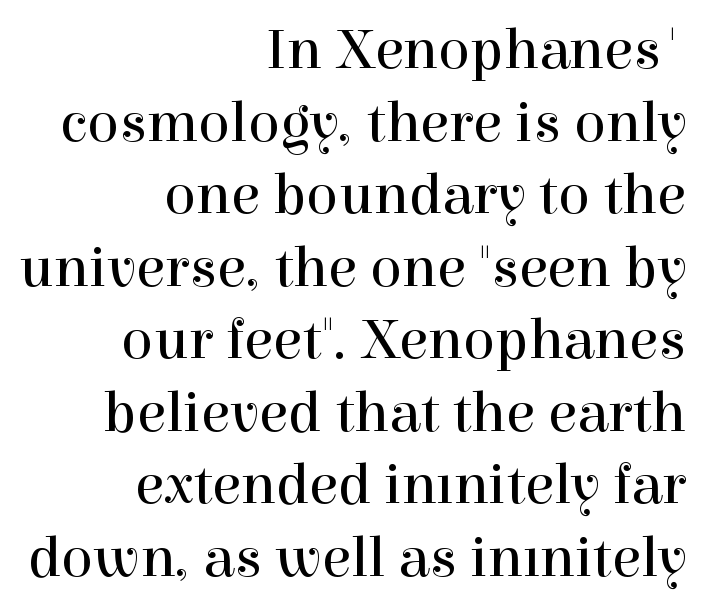
Here the designer chose a conventional face with non-uniform glyph widths. Does extra space separate the letters? No, they use regular spacing. Characters remain perfectly vertical along every line. Unmarked baselines from the first word to the last. Each letter's strokes conclude with small projecting serifs. The characters are drawn with everyday or finer stroke widths.
